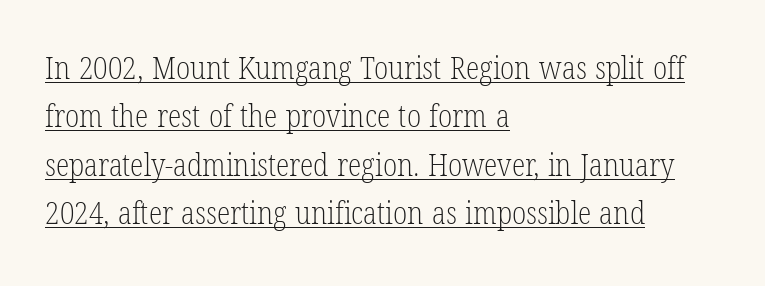
Q: Is the text bold? A: No.
Q: Is the text italic (slanted)? A: No, it is upright.
Q: Is the typeface a serif or a sans-serif typeface? A: Serif.
Q: Is the text underlined? A: Yes.
Q: How is the paragraph aligned? A: Left-aligned.
Q: Is the spacing between letters normal or unusually wide? A: Normal.
Q: Is the spacing between lines tight, normal or loose? A: Normal.
Q: Width (condensed, normal, or wide)? A: Condensed.
Q: Stroke contrast? A: Low.
Q: x-height? A: Medium.
Q: Monospaced? A: No.
